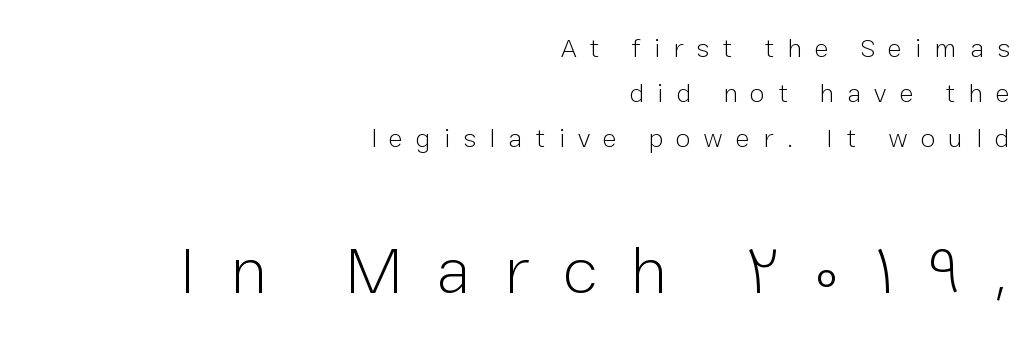
{"serif": "no", "italic": "no", "bold": "no", "weight": "light", "width": "normal", "stroke_contrast": "low", "x_height": "medium", "monospaced": "no", "underline": "no", "align": "right", "line_spacing": "normal", "line_spacing_ratio": 1.67, "letter_spacing": "wide", "letter_spacing_em": 0.48, "larger_block": "second", "size_ratio": 2.48, "glyph_px": 67}
